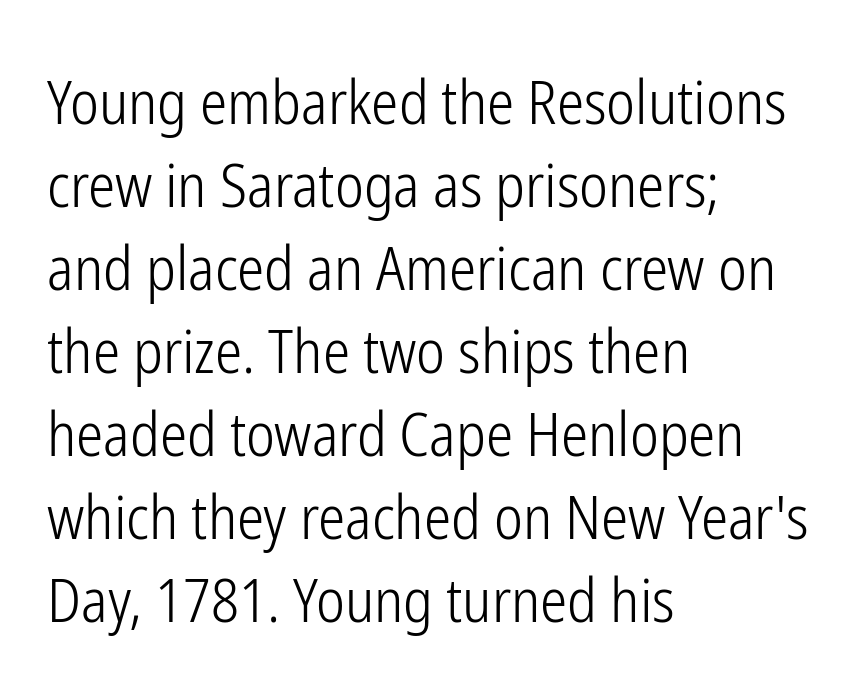
Q: Is the text bold? A: No.
Q: Is the text italic (slanted)? A: No, it is upright.
Q: Is the typeface a serif or a sans-serif typeface? A: Sans-serif.
Q: Is the text underlined? A: No.
Q: How is the paragraph aligned? A: Left-aligned.
Q: Is the spacing between letters normal or unusually wide? A: Normal.
Q: Is the spacing between lines tight, normal or loose? A: Normal.
Q: Width (condensed, normal, or wide)? A: Condensed.
Q: Stroke contrast? A: Low.
Q: x-height? A: Medium.
Q: Monospaced? A: No.
